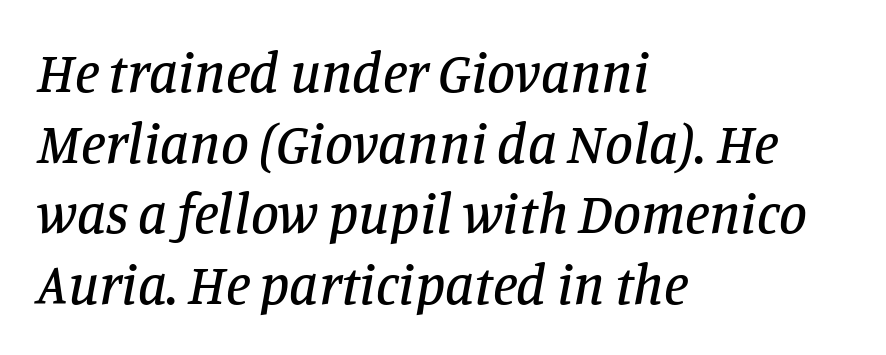
Look at the tracking — it's just the regular setting, nothing added. The string is rendered with underlining switched off. Each new line begins a customary step beneath the previous one. Look at the bottom of the vertical strokes: they flare into serifs here.
